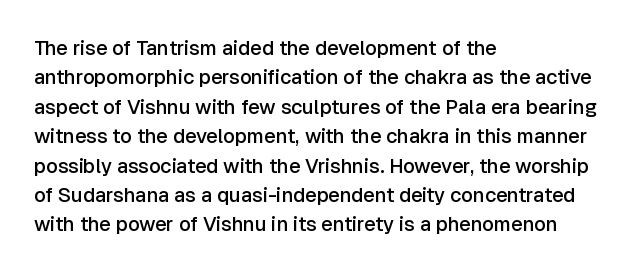
Q: Is the text bold? A: Semi-bold.
Q: Is the text italic (slanted)? A: No, it is upright.
Q: Is the text underlined? A: No.
Q: How is the paragraph aligned? A: Left-aligned.
Q: Is the spacing between letters normal or unusually wide? A: Normal.
Q: Is the spacing between lines tight, normal or loose? A: Normal.
